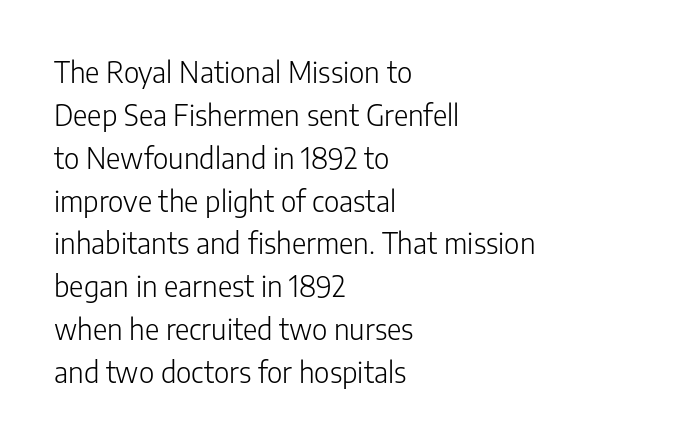
The image shows 28 px light sans-serif type, upright; set left-aligned, normal line spacing (1.53x), normal letter spacing, not underlined; low stroke contrast and a medium x-height.
